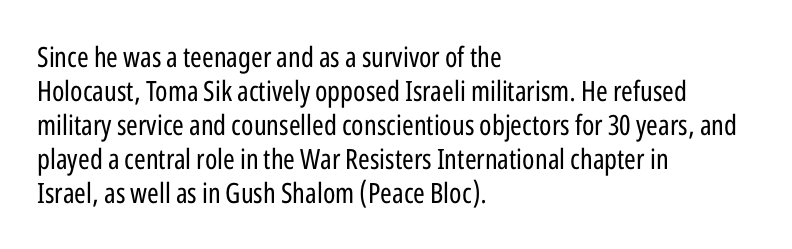
{"serif": "no", "italic": "no", "bold": "no", "weight": "regular", "width": "condensed", "stroke_contrast": "low", "x_height": "medium", "monospaced": "no", "underline": "no", "align": "left", "line_spacing_ratio": 1.21, "letter_spacing": "normal", "letter_spacing_em": 0.0, "glyph_px": 28}
